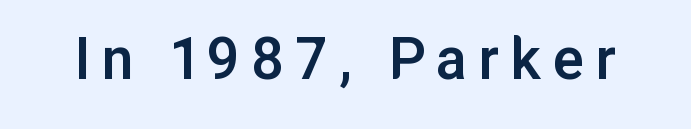
{"serif": "no", "italic": "no", "bold": "semi", "weight": "semibold", "width": "normal", "stroke_contrast": "low", "x_height": "medium", "monospaced": "no", "underline": "no", "glyph_px": 65}
